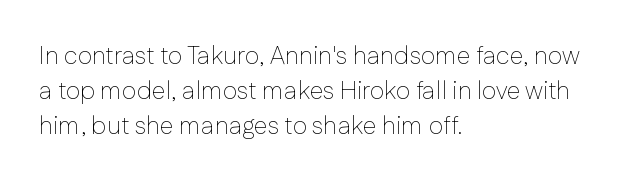
Q: Is the text bold? A: No.
Q: Is the text italic (slanted)? A: No, it is upright.
Q: Is the text underlined? A: No.
Q: How is the paragraph aligned? A: Left-aligned.
Q: Is the spacing between letters normal or unusually wide? A: Normal.
Q: Is the spacing between lines tight, normal or loose? A: Normal.
